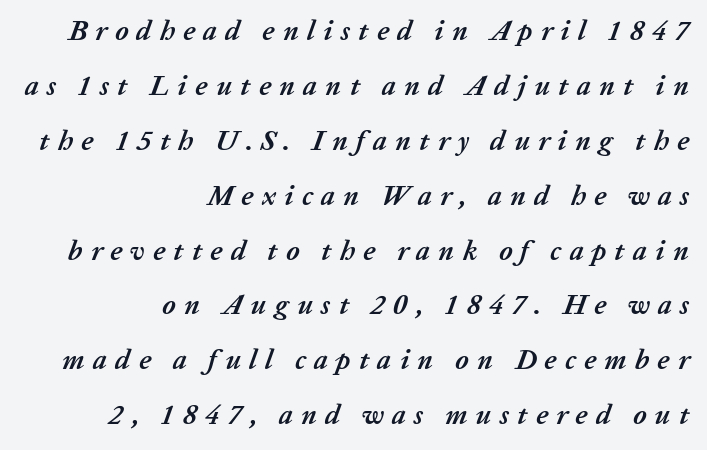
The image shows 28 px semibold type, italic (leaning right); set right-aligned, loose line spacing (1.96x), unusually wide letter spacing (+0.29 em), not underlined; low stroke contrast and a medium x-height.
